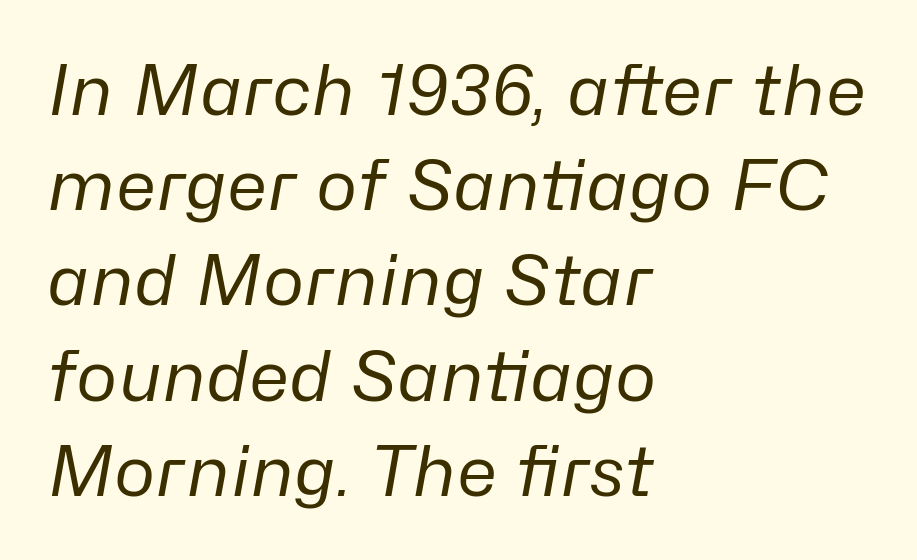
Bold? No — there's no thickening of the strokes. The rendering uses natural spacing where letterforms have individual widths. Line beginnings align vertically; line endings do not. There is no visible air inserted between adjacent glyphs.
